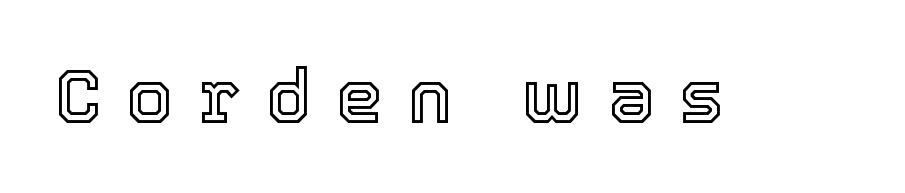
Q: Is the text italic (slanted)? A: No, it is upright.
Q: Is the text underlined? A: No.
Q: Is the spacing between letters normal or unusually wide? A: Unusually wide.
Q: Width (condensed, normal, or wide)? A: Normal.
Q: x-height? A: Medium.
Q: Monospaced? A: No.
